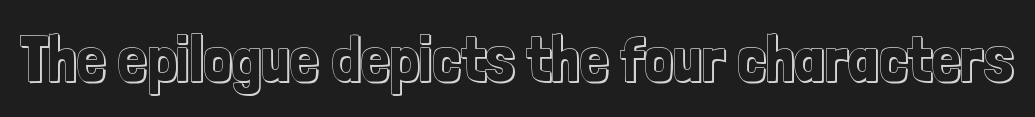
The image shows 64 px condensed type, upright; set normal letter spacing, not underlined; a medium x-height.
